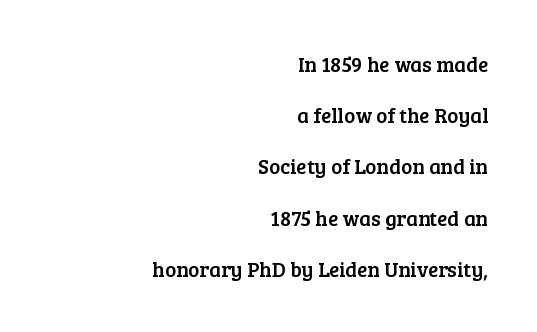
{"italic": "no", "underline": "no", "align": "right", "line_spacing": "loose", "line_spacing_ratio": 2.44, "letter_spacing": "normal", "letter_spacing_em": 0.0, "glyph_px": 21}
